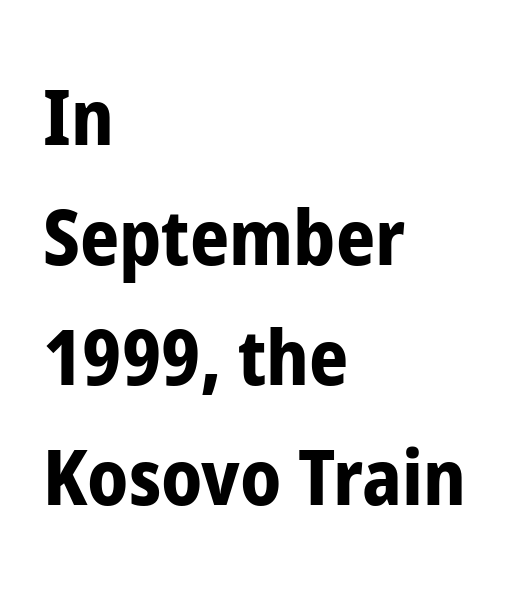
The image shows 77 px bold, condensed sans-serif type, upright; set left-aligned, normal line spacing (1.56x), normal letter spacing, not underlined; low stroke contrast and a medium x-height.
